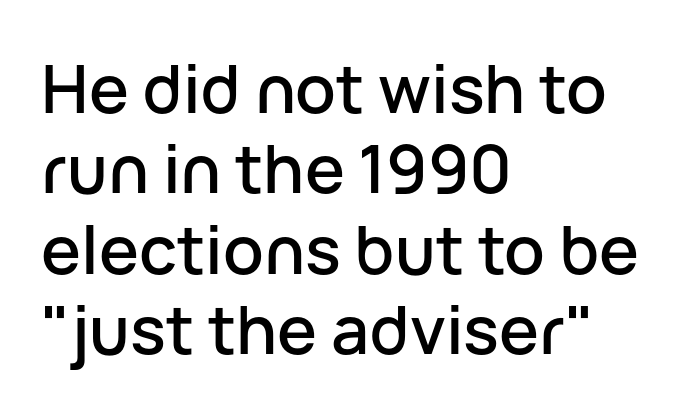
{"serif": "no", "italic": "no", "width": "normal", "stroke_contrast": "low", "x_height": "medium", "monospaced": "no", "underline": "no", "align": "left", "line_spacing_ratio": 1.2, "letter_spacing": "normal", "letter_spacing_em": 0.0, "glyph_px": 67}
